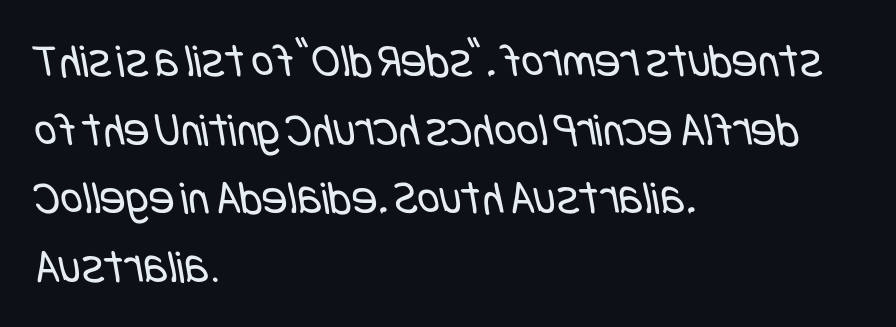
The image shows 48 px regular-weight, condensed sans-serif type; set left-aligned, normal line spacing (1.43x), normal letter spacing, not underlined; low stroke contrast and a large x-height.
